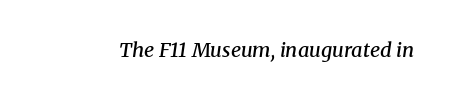
Spacing between characters is what you'd get straight out of the box. The passage shown leans; its letterforms are oblique. Typographic density is moderately raised because the face is semibold. The specimen omits any rule beneath the text block's lines.
